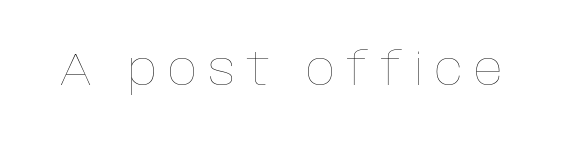
The image shows 45 px thin type, upright; set unusually wide letter spacing (+0.24 em), not underlined; low stroke contrast and a large x-height.
